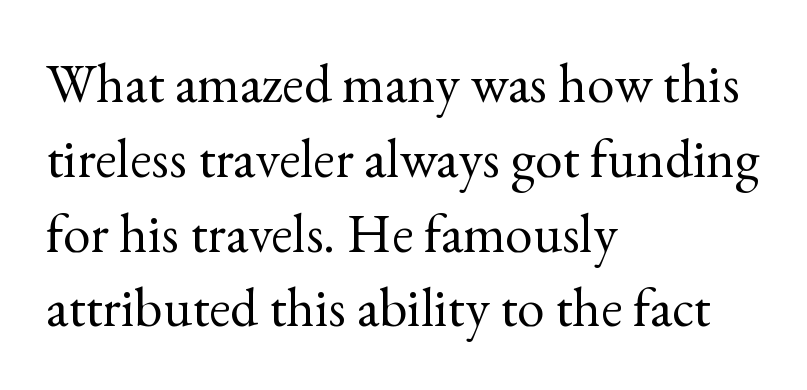
The image shows 55 px regular-weight serif type, upright; set left-aligned, normal line spacing (1.36x), normal letter spacing, not underlined; a small x-height.
